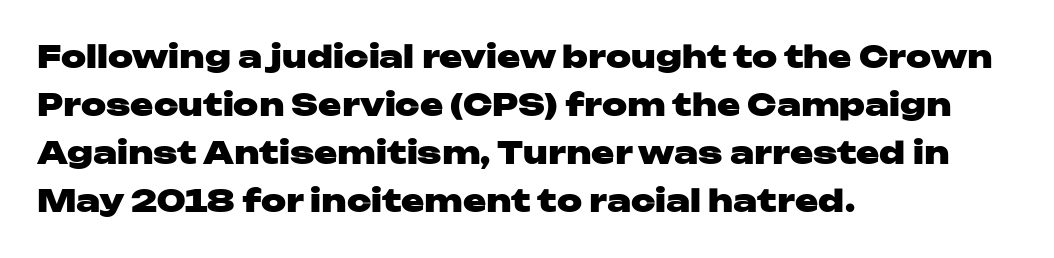
Q: Is the text bold? A: Yes.
Q: Is the text italic (slanted)? A: No, it is upright.
Q: Is the typeface a serif or a sans-serif typeface? A: Sans-serif.
Q: Is the text underlined? A: No.
Q: How is the paragraph aligned? A: Left-aligned.
Q: Is the spacing between letters normal or unusually wide? A: Normal.
Q: Is the spacing between lines tight, normal or loose? A: Normal.
Q: Width (condensed, normal, or wide)? A: Wide.
Q: Stroke contrast? A: Low.
Q: x-height? A: Medium.
Q: Monospaced? A: No.
